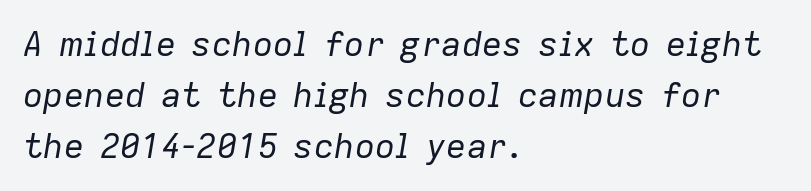
The image shows 34 px regular-weight type, italic (leaning right); set left-aligned, normal line spacing (1.5x), normal letter spacing, not underlined; low stroke contrast and a medium x-height.
